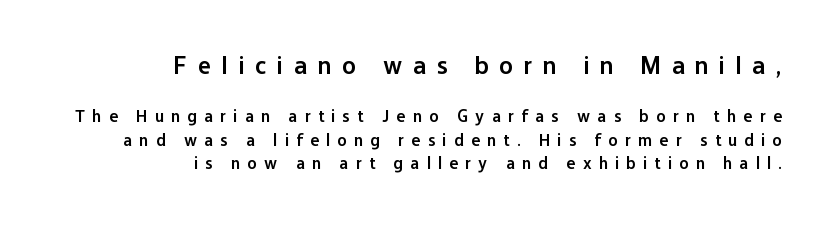
The image shows 25 px text type, upright; set right-aligned, normal line spacing (1.37x), unusually wide letter spacing (+0.43 em), not underlined; the first (top) block is 1.47x larger.
